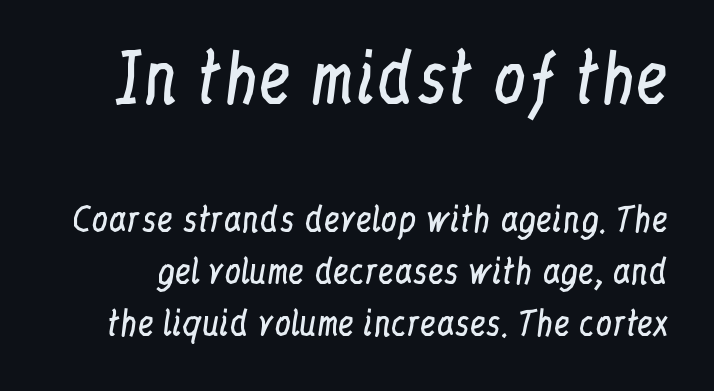
The image shows 66 px regular-weight, condensed serif type; set normal line spacing (1.58x), normal letter spacing, not underlined; the first (top) block is 2.0x larger; low stroke contrast and a medium x-height.
